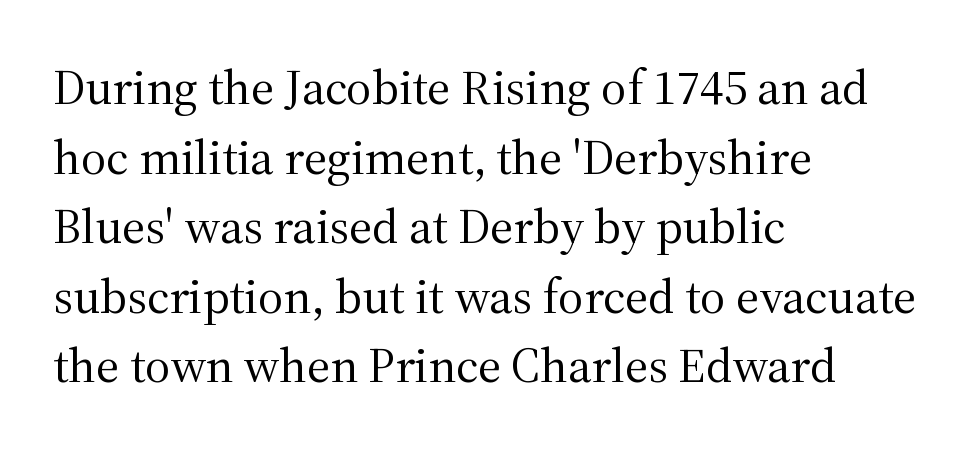
Q: Is the text bold? A: No.
Q: Is the text italic (slanted)? A: No, it is upright.
Q: Is the typeface a serif or a sans-serif typeface? A: Serif.
Q: Is the text underlined? A: No.
Q: How is the paragraph aligned? A: Left-aligned.
Q: Is the spacing between letters normal or unusually wide? A: Normal.
Q: Is the spacing between lines tight, normal or loose? A: Normal.
Q: Width (condensed, normal, or wide)? A: Normal.
Q: Stroke contrast? A: Medium.
Q: x-height? A: Medium.
Q: Monospaced? A: No.
